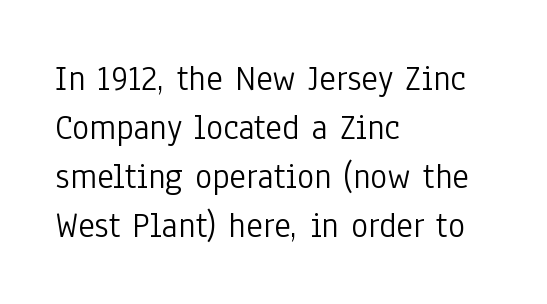
Q: Is the text bold? A: No.
Q: Is the text italic (slanted)? A: No, it is upright.
Q: Is the typeface a serif or a sans-serif typeface? A: Sans-serif.
Q: Is the text underlined? A: No.
Q: How is the paragraph aligned? A: Left-aligned.
Q: Is the spacing between letters normal or unusually wide? A: Normal.
Q: Is the spacing between lines tight, normal or loose? A: Normal.
Q: Width (condensed, normal, or wide)? A: Condensed.
Q: Stroke contrast? A: Low.
Q: x-height? A: Medium.
Q: Monospaced? A: No.
